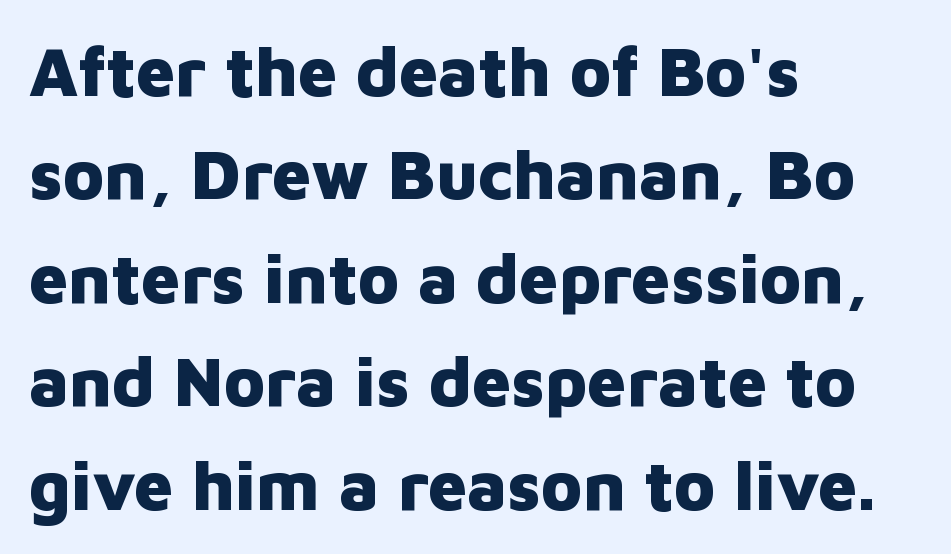
Q: Is the text bold? A: Yes.
Q: Is the text italic (slanted)? A: No, it is upright.
Q: Is the typeface a serif or a sans-serif typeface? A: Sans-serif.
Q: Is the text underlined? A: No.
Q: How is the paragraph aligned? A: Left-aligned.
Q: Is the spacing between letters normal or unusually wide? A: Normal.
Q: Is the spacing between lines tight, normal or loose? A: Normal.
Q: Width (condensed, normal, or wide)? A: Normal.
Q: Stroke contrast? A: Low.
Q: x-height? A: Medium.
Q: Monospaced? A: No.
